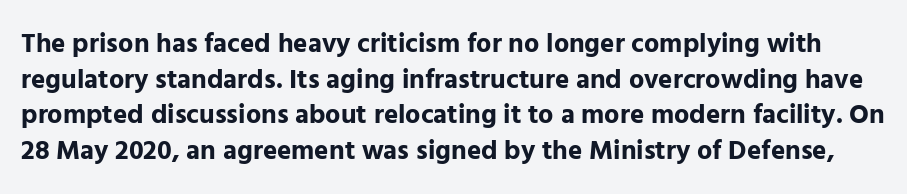
The image shows 27 px bold type, upright; set normal line spacing (1.32x), normal letter spacing, not underlined.
